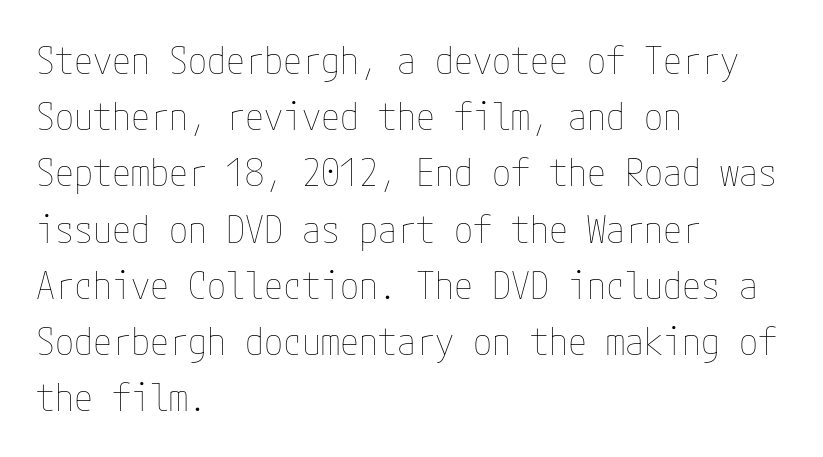
{"italic": "no", "bold": "no", "weight": "thin", "width": "condensed", "stroke_contrast": "low", "x_height": "medium", "underline": "no", "align": "left", "line_spacing": "normal", "line_spacing_ratio": 1.48, "letter_spacing": "normal", "letter_spacing_em": 0.0, "glyph_px": 38}
